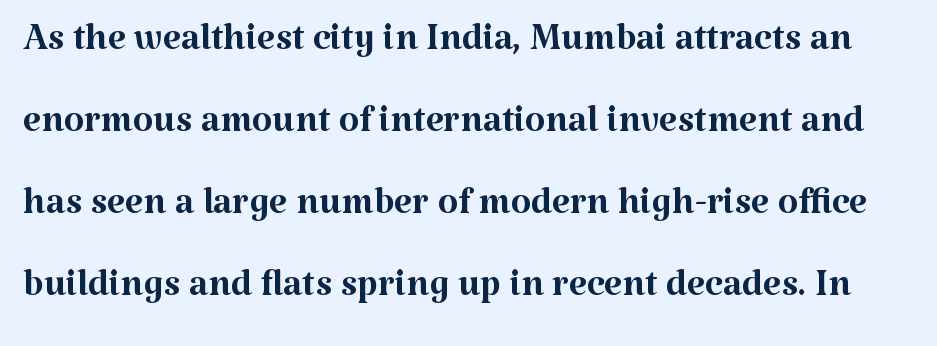
The image shows 52 px regular-weight serif type, upright; set normal line spacing (1.58x), normal letter spacing, not underlined; medium stroke contrast and a medium x-height.
